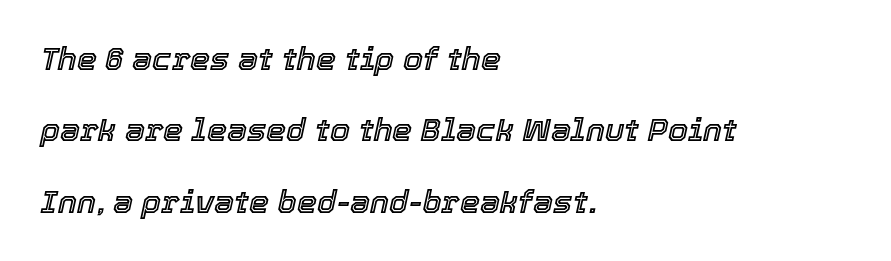
Q: Is the text italic (slanted)? A: Yes, it leans right by about 12 degrees.
Q: Is the text underlined? A: No.
Q: How is the paragraph aligned? A: Left-aligned.
Q: Is the spacing between letters normal or unusually wide? A: Normal.
Q: Is the spacing between lines tight, normal or loose? A: Loose.
Q: Width (condensed, normal, or wide)? A: Normal.
Q: x-height? A: Medium.
Q: Monospaced? A: No.
